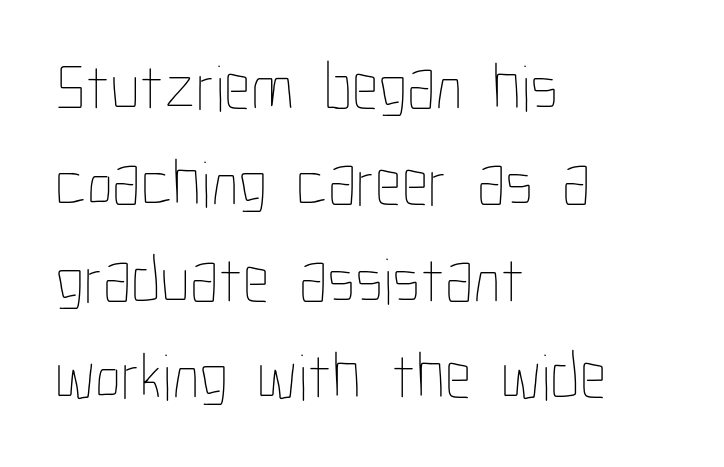
Proportional: the letters do not fall into vertical columns. Typeset ragged right — the left edge is the straight one. The strip under each line holds only bare page. Tracking value appears to be zero — textbook default spacing.
